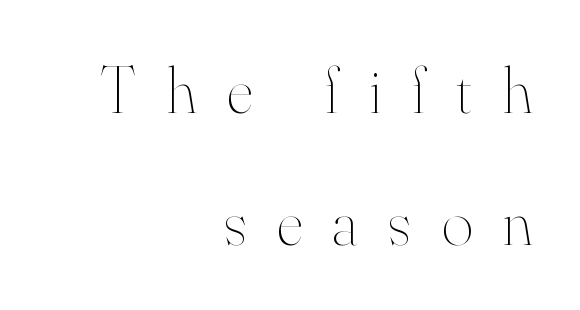
{"italic": "no", "bold": "no", "weight": "thin", "width": "normal", "stroke_contrast": "high", "x_height": "small", "monospaced": "no", "underline": "no", "align": "right", "line_spacing": "loose", "line_spacing_ratio": 1.97, "letter_spacing": "wide", "letter_spacing_em": 0.45, "glyph_px": 67}
